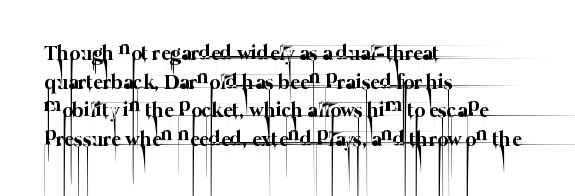
The image shows 21 px text type; set left-aligned, normal line spacing (1.36x), normal letter spacing, not underlined.
